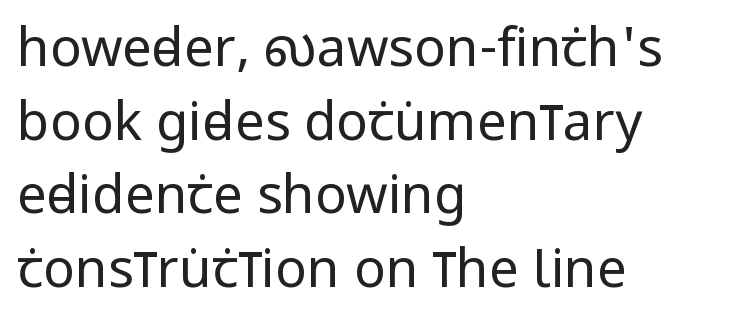
The image shows 53 px regular-weight, condensed sans-serif type, upright; set left-aligned, normal line spacing (1.39x), normal letter spacing, not underlined; low stroke contrast and a large x-height.
